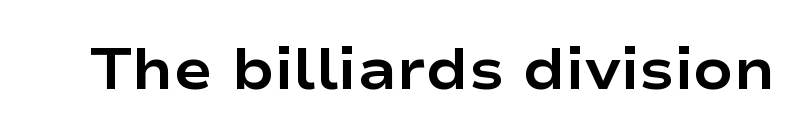
{"serif": "no", "italic": "no", "bold": "yes", "weight": "bold", "width": "wide", "stroke_contrast": "low", "x_height": "medium", "monospaced": "no", "underline": "no", "letter_spacing": "normal", "letter_spacing_em": 0.0, "glyph_px": 58}
